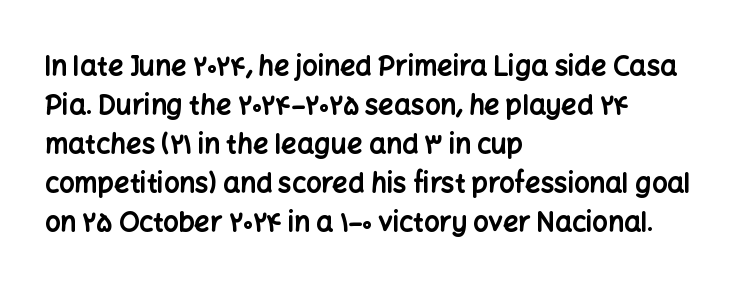
Line starts are locked; line ends wander. On the weight axis this lands at bold, roughly 700. Italic: no, the glyphs are upright roman. Glance below the letters and you will spot only blank space.
